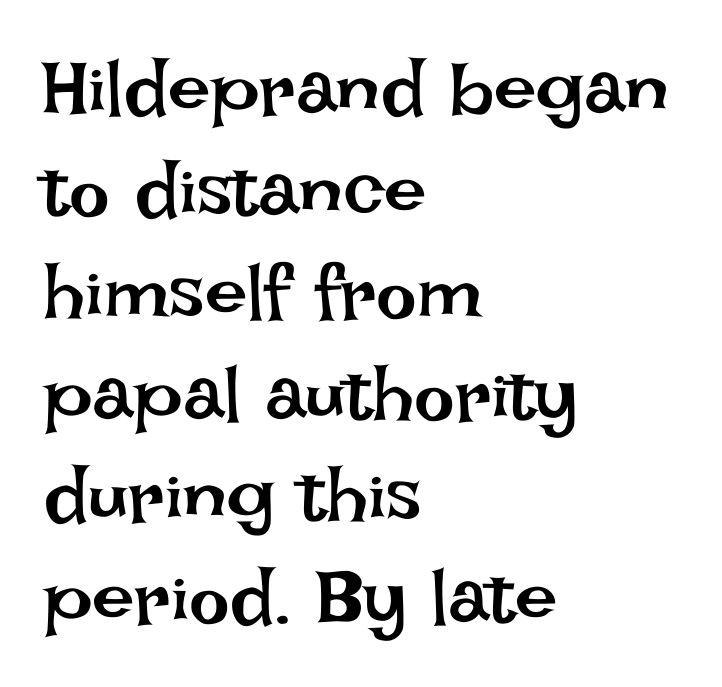
Words float on clear page, feet unadorned. Compared with a typical body face, this is equally light or lighter still. Does the lettering tilt? It doesn't — this is upright. A classic flush-left, rag-right setting is used for this passage.
